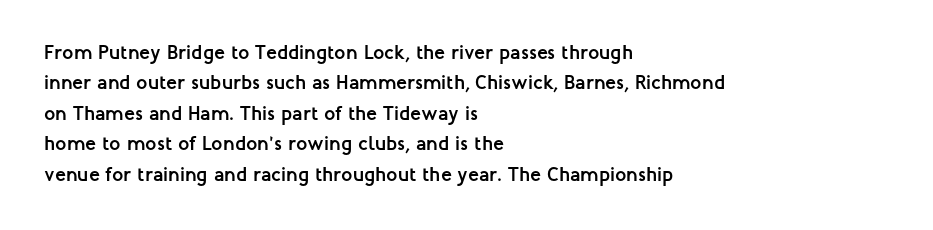
Heavy, bold letterforms. The rendering anchors every line to the left-hand side. The line-height multiplier appears to be the usual default. Style check: upright. There is no visible air inserted between adjacent glyphs. Descenders hang freely into open space.
